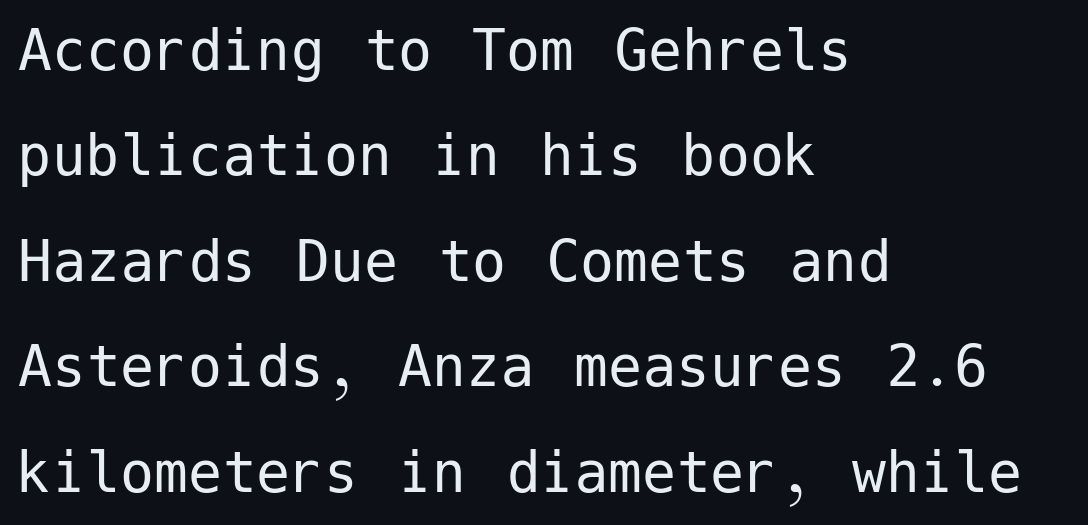
Counters stay open thanks to moderate or lighter strokes. The lines sit at an ordinary, default distance from one another. If you drew a ruler down the left edge, every line would touch it. The font family rendered here belongs to the sans-serif group.
